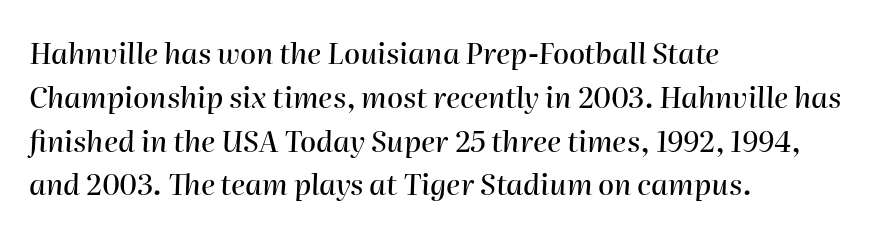
The whole block is typeset with a tilt. Varying glyph widths throughout — classic text-font behaviour. Regarding leading, the lines here are spaced in the standard way. The paragraph has a hard left edge and a soft right edge. Does extra space separate the letters? No, they use regular spacing. Just letters on the line, the space beneath them empty.
